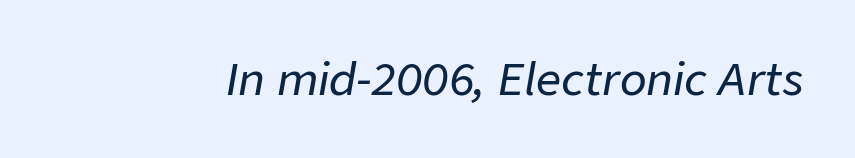
The image shows 44 px text type, italic (leaning right); set normal letter spacing, not underlined; low stroke contrast and a medium x-height.
